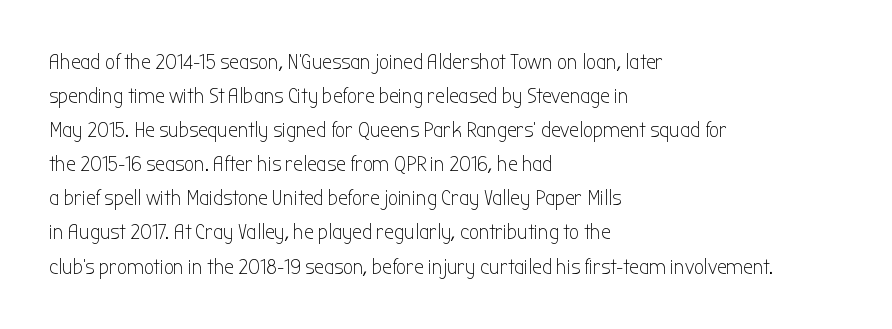
{"italic": "no", "bold": "no", "underline": "no", "align": "left", "line_spacing": "normal", "line_spacing_ratio": 1.55, "letter_spacing": "normal", "letter_spacing_em": 0.0, "glyph_px": 22}
